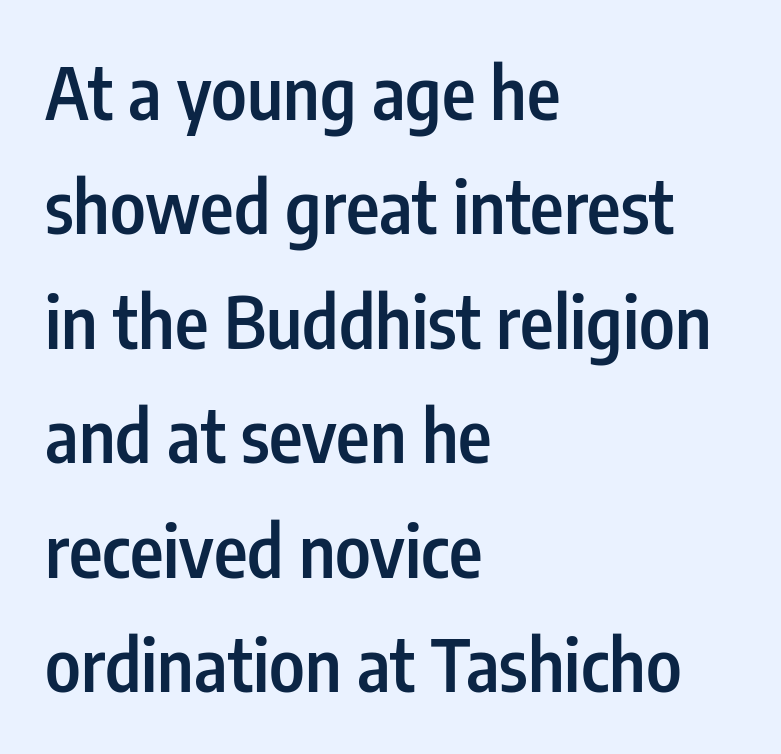
The image shows 72 px semibold, condensed sans-serif type, upright; set left-aligned, normal line spacing (1.59x), normal letter spacing, not underlined; low stroke contrast and a medium x-height.
